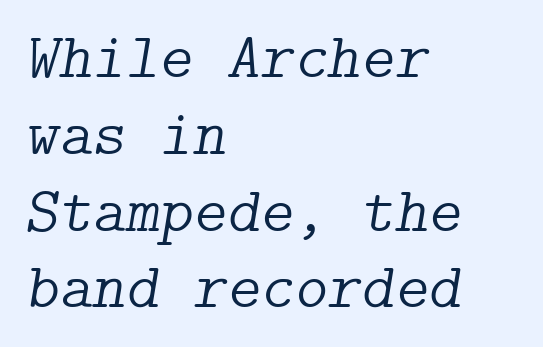
Q: Is the text bold? A: No.
Q: Is the text italic (slanted)? A: Yes, it leans right by about 9 degrees.
Q: Is the typeface a serif or a sans-serif typeface? A: Serif.
Q: Is the text underlined? A: No.
Q: How is the paragraph aligned? A: Left-aligned.
Q: Is the spacing between letters normal or unusually wide? A: Normal.
Q: Width (condensed, normal, or wide)? A: Normal.
Q: Stroke contrast? A: Low.
Q: x-height? A: Medium.
